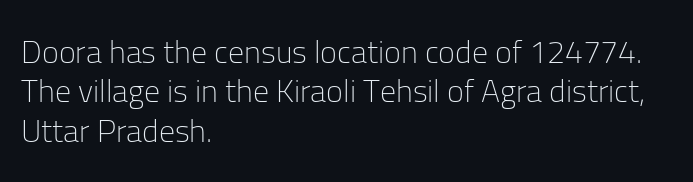
This is sans-serif lettering, the kind often seen on screens and signage. A typesetter would call this proportional, since set widths differ per character. If you drew a ruler down the left edge, every line would touch it. Unmarked baselines from the first word to the last.
